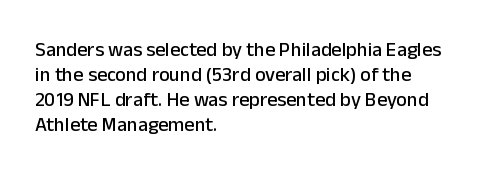
The image shows 20 px text type, upright; set left-aligned, normal line spacing (1.25x), normal letter spacing, not underlined.
